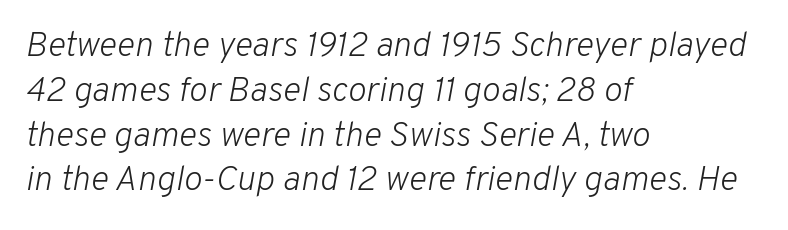
The image shows 35 px light type, italic (leaning right); set left-aligned, normal line spacing (1.28x), normal letter spacing, not underlined; low stroke contrast and a medium x-height.
